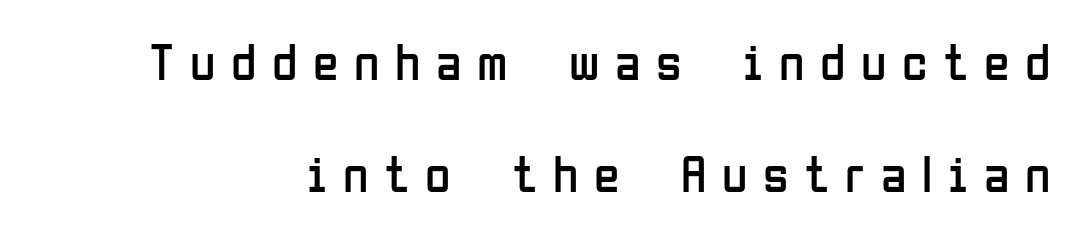
Q: Is the text bold? A: No.
Q: Is the text italic (slanted)? A: No, it is upright.
Q: Is the typeface a serif or a sans-serif typeface? A: Sans-serif.
Q: Is the text underlined? A: No.
Q: Is the spacing between letters normal or unusually wide? A: Unusually wide.
Q: Is the spacing between lines tight, normal or loose? A: Loose.
Q: Width (condensed, normal, or wide)? A: Condensed.
Q: Stroke contrast? A: Low.
Q: x-height? A: Medium.
Q: Monospaced? A: No.
